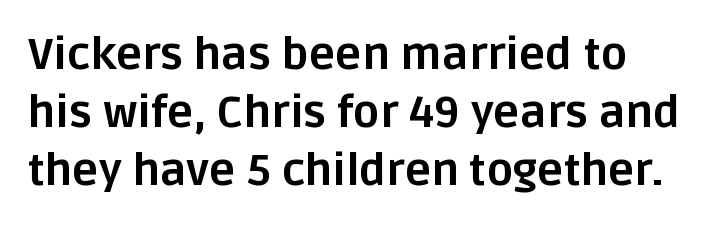
Q: Is the text bold? A: Yes.
Q: Is the text italic (slanted)? A: No, it is upright.
Q: Is the typeface a serif or a sans-serif typeface? A: Sans-serif.
Q: Is the text underlined? A: No.
Q: How is the paragraph aligned? A: Left-aligned.
Q: Is the spacing between letters normal or unusually wide? A: Normal.
Q: Is the spacing between lines tight, normal or loose? A: Normal.
Q: Width (condensed, normal, or wide)? A: Normal.
Q: Stroke contrast? A: Low.
Q: x-height? A: Large.
Q: Monospaced? A: No.
